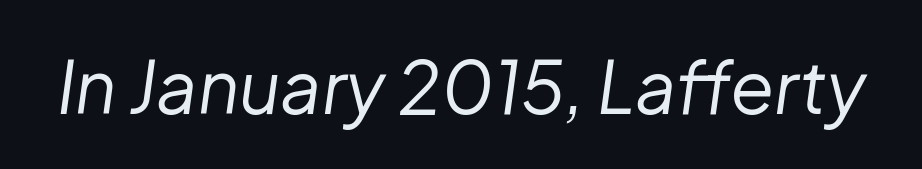
The image shows 72 px regular-weight type, italic (leaning right); set normal letter spacing, not underlined; low stroke contrast and a medium x-height.
